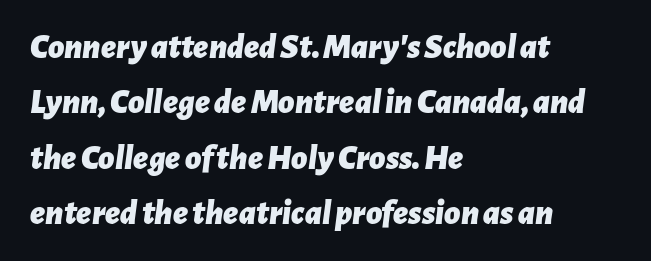
The line texture is even and compact thanks to regular tracking. Rule under the text: the space is simply empty. Slant detected: the letters are inclined. You could not count columns in this text — the font is proportionally spaced. Look at the stroke-to-counter ratio: heavy, a bold.
